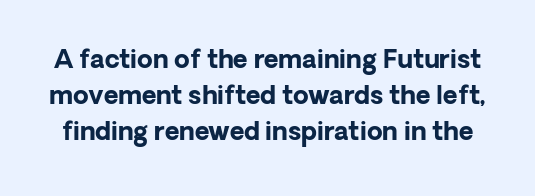
{"italic": "no", "bold": "yes", "underline": "no", "line_spacing": "normal", "line_spacing_ratio": 1.44, "letter_spacing": "normal", "letter_spacing_em": 0.0, "glyph_px": 25}
